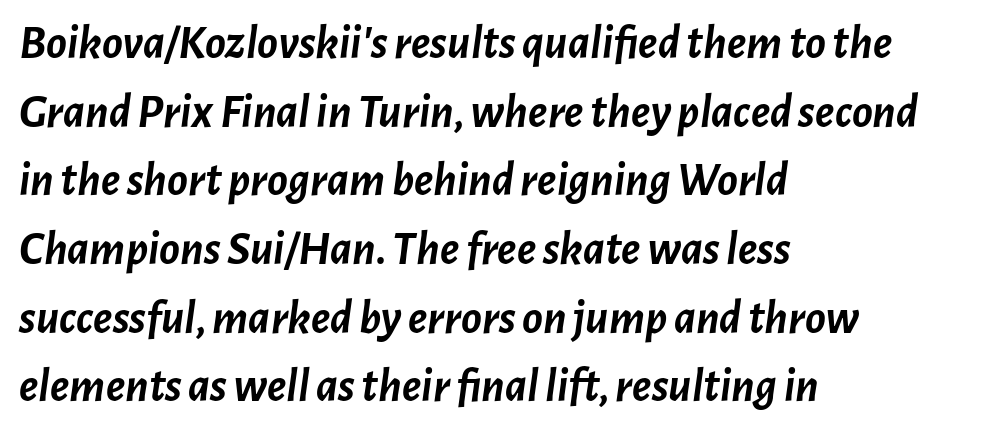
Q: Is the text bold? A: Yes.
Q: Is the text italic (slanted)? A: Yes, it leans right by about 7 degrees.
Q: Is the text underlined? A: No.
Q: How is the paragraph aligned? A: Left-aligned.
Q: Is the spacing between letters normal or unusually wide? A: Normal.
Q: Is the spacing between lines tight, normal or loose? A: Normal.
Q: Width (condensed, normal, or wide)? A: Normal.
Q: Stroke contrast? A: Low.
Q: x-height? A: Medium.
Q: Monospaced? A: No.
